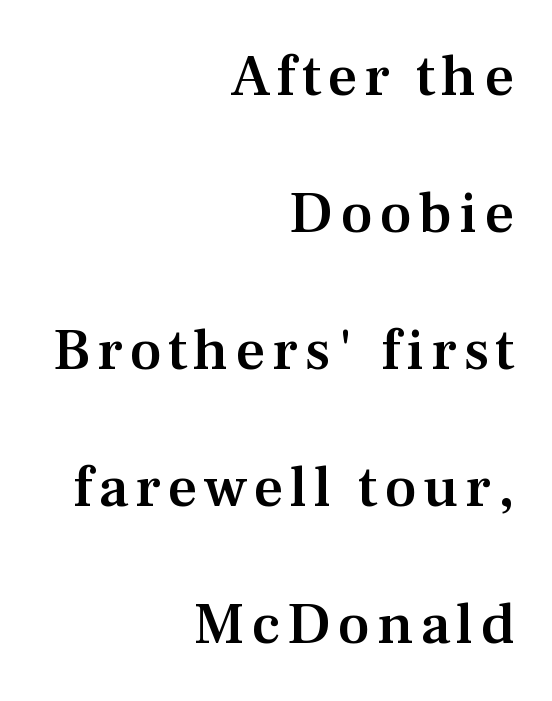
The image shows 59 px semibold serif type, upright; set right-aligned, loose line spacing (2.32x), not underlined; medium stroke contrast and a medium x-height.
